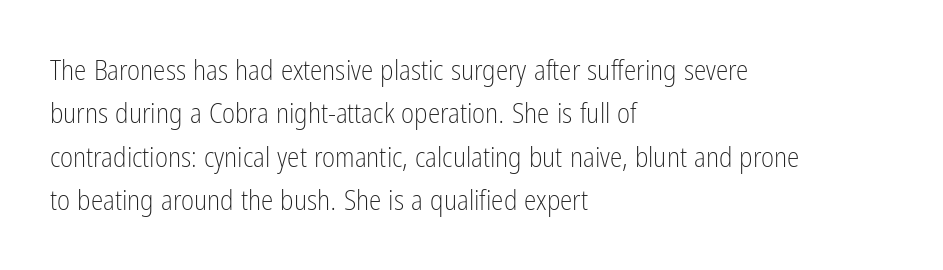
How would I describe the line gaps? Plain and ordinary. This is the regular roman posture of the typeface. All the whitespace from short lines collects on the right. Quick note: underline off. Serifs: no, the terminals of the letterforms are clean.
